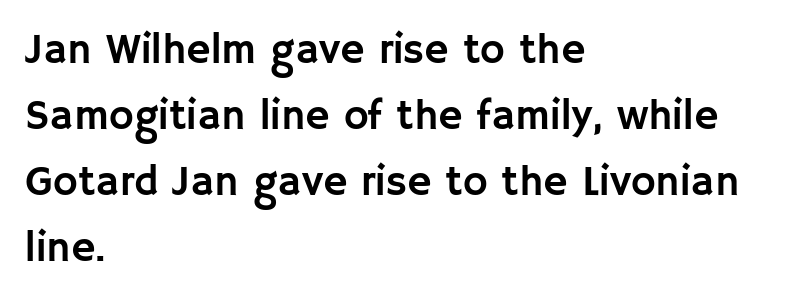
The lettering stays uniformly vertical, giving the passage a roman look. Bare-footed words on every line. The passage is arranged the way most books set body copy — flush left. Nobody touched the tracking dial on this one. Proportional: the letters do not fall into vertical columns. Is this a sans? Yes — the strokes have no serifs.
